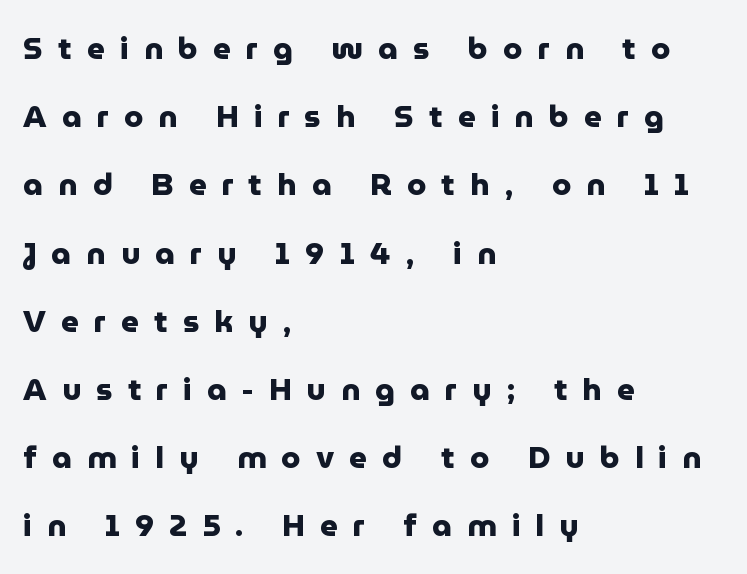
{"serif": "no", "italic": "no", "bold": "yes", "weight": "heavy", "width": "normal", "stroke_contrast": "low", "x_height": "medium", "monospaced": "no", "underline": "no", "align": "left", "line_spacing": "loose", "line_spacing_ratio": 2.2, "letter_spacing": "wide", "letter_spacing_em": 0.49, "glyph_px": 31}
